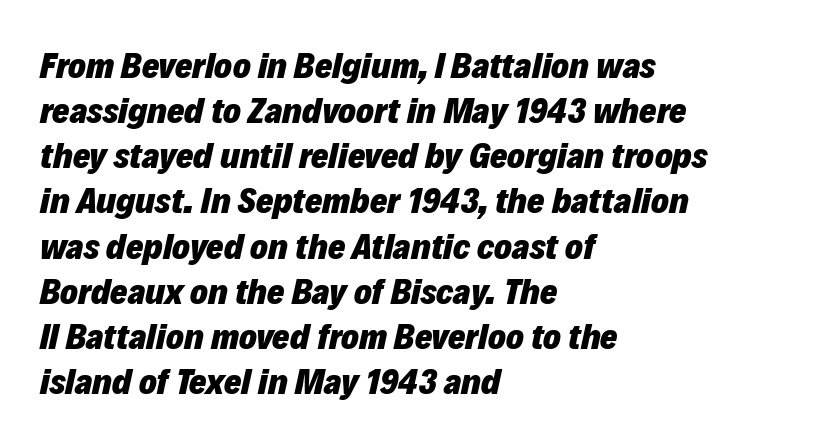
{"italic": "yes", "lean": "right", "slant_degrees": 12, "bold": "yes", "weight": "heavy", "width": "normal", "stroke_contrast": "low", "x_height": "medium", "monospaced": "no", "underline": "no", "align": "left", "line_spacing_ratio": 1.22, "letter_spacing": "normal", "letter_spacing_em": 0.0, "glyph_px": 37}
